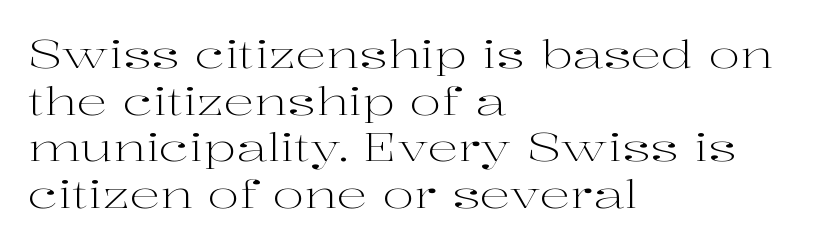
Q: Is the text bold? A: No.
Q: Is the text italic (slanted)? A: No, it is upright.
Q: Is the typeface a serif or a sans-serif typeface? A: Serif.
Q: Is the text underlined? A: No.
Q: How is the paragraph aligned? A: Left-aligned.
Q: Is the spacing between letters normal or unusually wide? A: Normal.
Q: Width (condensed, normal, or wide)? A: Wide.
Q: Stroke contrast? A: High.
Q: x-height? A: Medium.
Q: Monospaced? A: No.
